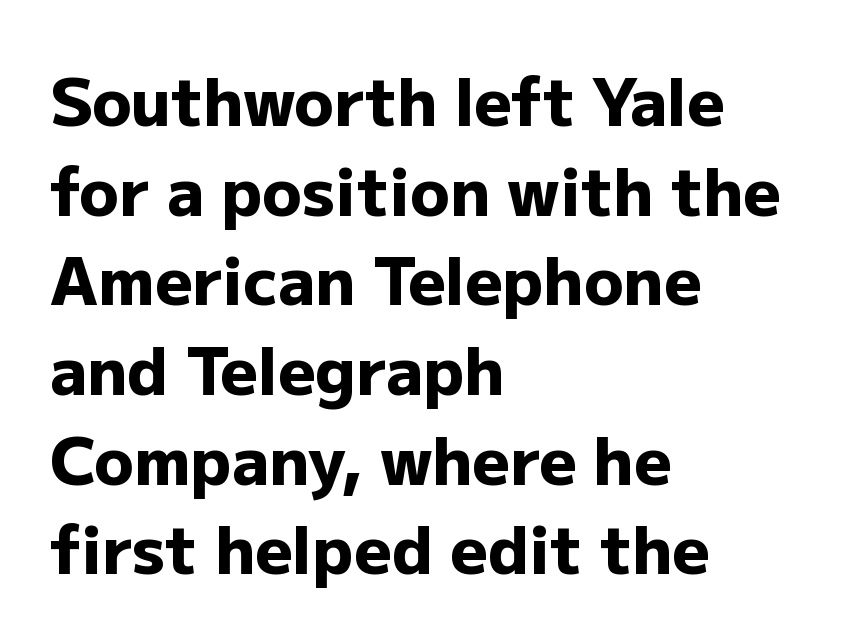
Q: Is the text bold? A: Yes.
Q: Is the text italic (slanted)? A: No, it is upright.
Q: Is the typeface a serif or a sans-serif typeface? A: Sans-serif.
Q: Is the text underlined? A: No.
Q: How is the paragraph aligned? A: Left-aligned.
Q: Is the spacing between letters normal or unusually wide? A: Normal.
Q: Is the spacing between lines tight, normal or loose? A: Normal.
Q: Width (condensed, normal, or wide)? A: Normal.
Q: Stroke contrast? A: Low.
Q: x-height? A: Medium.
Q: Monospaced? A: No.
